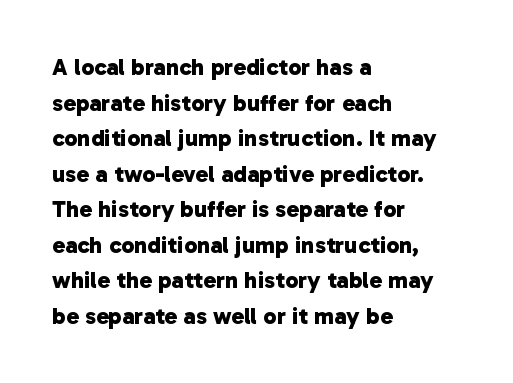
The image shows 24 px bold type; set left-aligned, normal line spacing (1.48x), normal letter spacing, not underlined.
